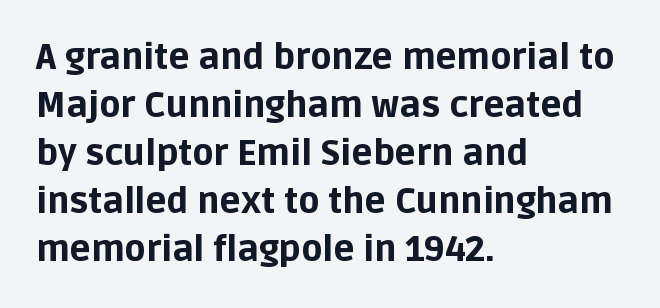
The image shows 35 px bold sans-serif type, upright; set left-aligned, normal line spacing (1.37x), normal letter spacing, not underlined; low stroke contrast and a large x-height.
